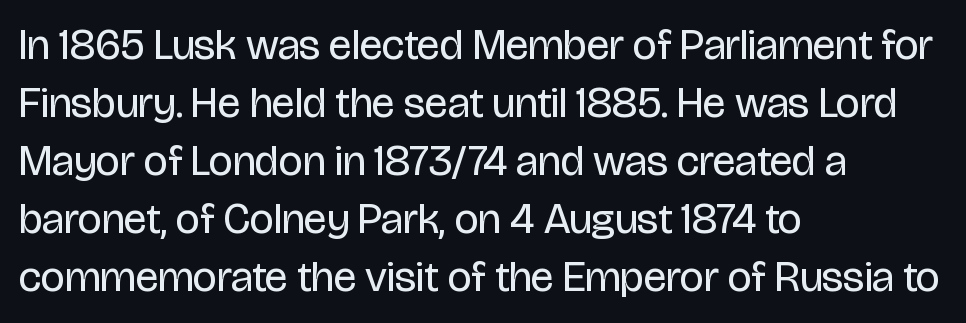
{"serif": "no", "italic": "no", "bold": "no", "weight": "regular", "width": "condensed", "stroke_contrast": "low", "x_height": "large", "monospaced": "no", "underline": "no", "align": "left", "line_spacing": "normal", "line_spacing_ratio": 1.35, "letter_spacing": "normal", "letter_spacing_em": 0.0, "glyph_px": 43}
